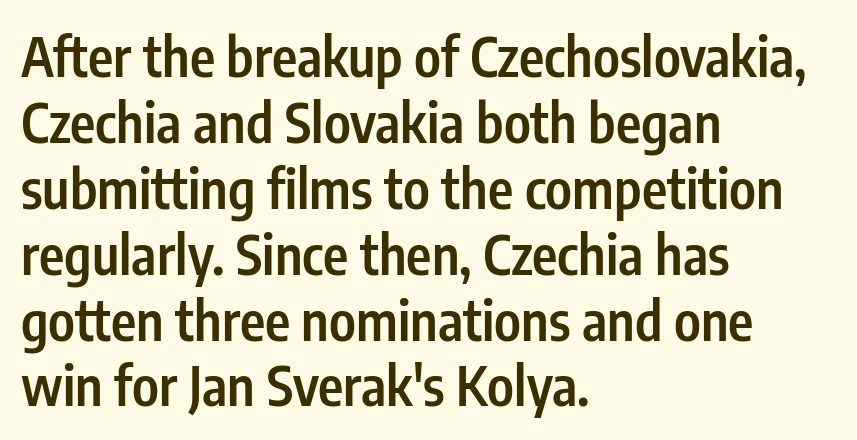
Q: Is the text bold? A: Semi-bold.
Q: Is the text italic (slanted)? A: No, it is upright.
Q: Is the typeface a serif or a sans-serif typeface? A: Sans-serif.
Q: Is the text underlined? A: No.
Q: How is the paragraph aligned? A: Left-aligned.
Q: Is the spacing between letters normal or unusually wide? A: Normal.
Q: Width (condensed, normal, or wide)? A: Condensed.
Q: Stroke contrast? A: Low.
Q: x-height? A: Medium.
Q: Monospaced? A: No.
